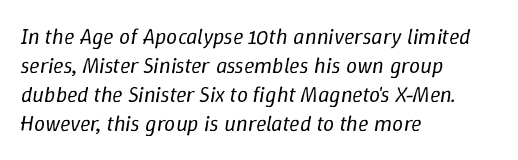
Rendered with sloped, italic letterforms. Line spacing here is normal. Nothing unusual about the tracking: characters are spaced as the font intends. Stem width sits at or under what a default text font uses. Notice how the passage keeps a crisp vertical edge on the left only. Underlining? Definitely not there.
